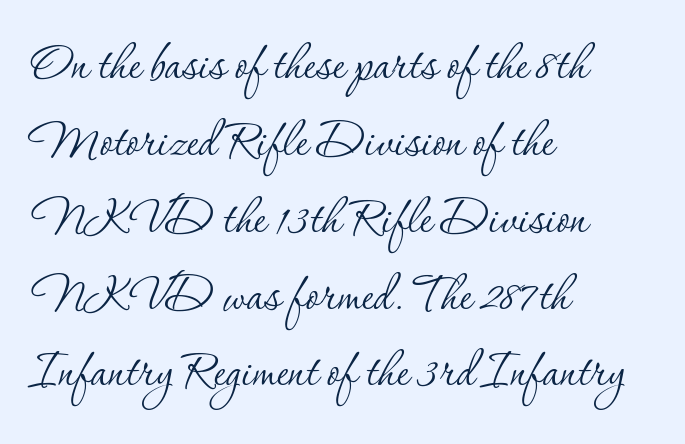
{"serif": "yes", "bold": "no", "weight": "thin", "width": "normal", "stroke_contrast": "low", "x_height": "small", "monospaced": "no", "underline": "no", "align": "left", "line_spacing": "normal", "line_spacing_ratio": 1.26, "letter_spacing": "normal", "letter_spacing_em": 0.0, "glyph_px": 61}
